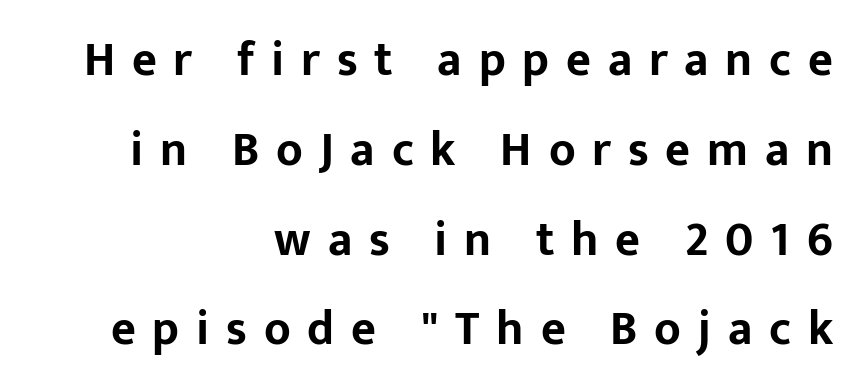
Each row of text sits above clean, open space. Serif or sans? Sans — the stroke terminals are bare. Set as a true bold cut, around the 700 mark. Character widths vary here, with narrow letters taking less room than wide ones. Loose tracking; the words dissolve into strings of separated letters.
